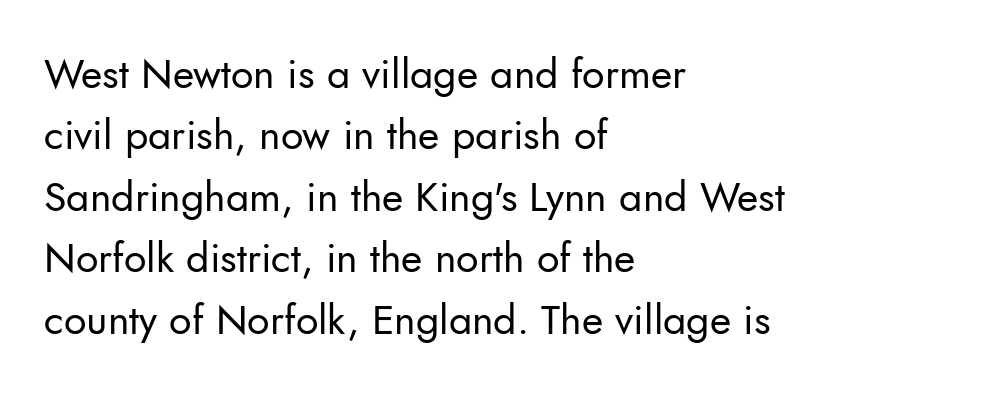
You can tell from the bare stems that sans-serif type was used. Nothing heavy about these letters — not bold at all. The lines are quadded left. The face used here is proportionally spaced, like ordinary book or web type.
